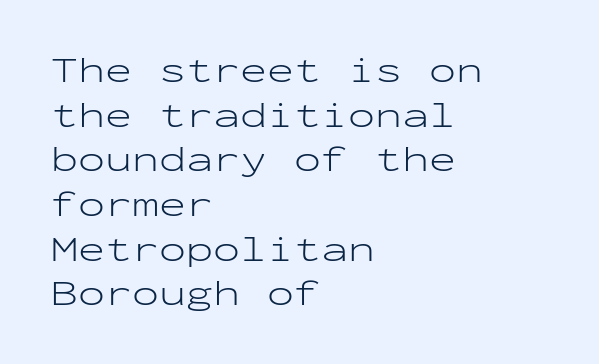
The typography opts for an upright posture over an oblique one. Characters follow at the spacing the type designer built in. A bare baseline throughout the passage. The font sits on the lighter half of the weight spectrum, regular included.
